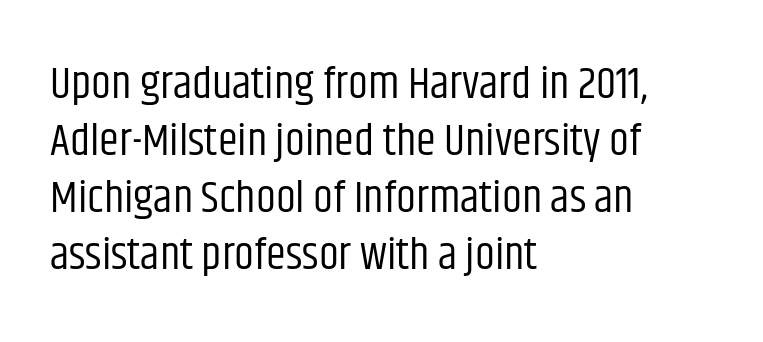
These lines sit exactly where default settings would place them. The type is set solid horizontally, with unmodified tracking. Serif or sans? Sans — the stroke terminals are bare. Stems and bowls with no extra thickness — not bold. The passage shown is typed in a proportional face where columns would drift. Quick note: not italic, upright.
